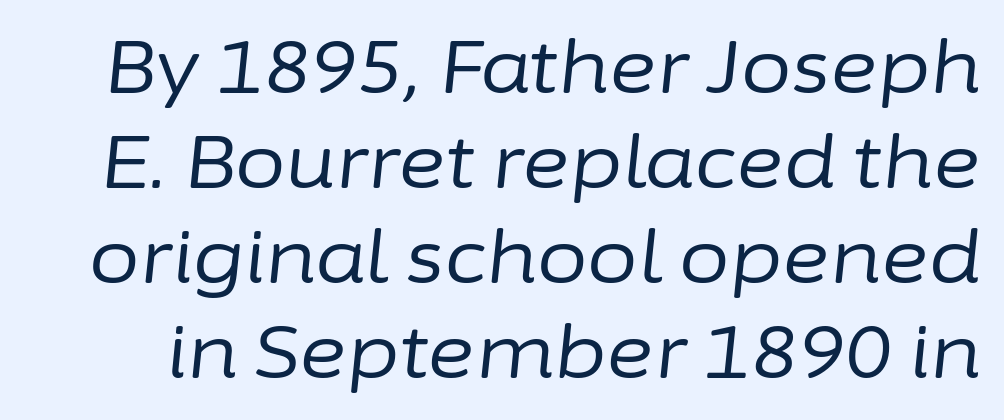
The weight tops out at a normal text grade. How would I describe the line gaps? Plain and ordinary. The passage shown is not underscored anywhere. Proportional: the letters do not fall into vertical columns. What stands out about the letter spacing? Nothing — it is the standard amount.
